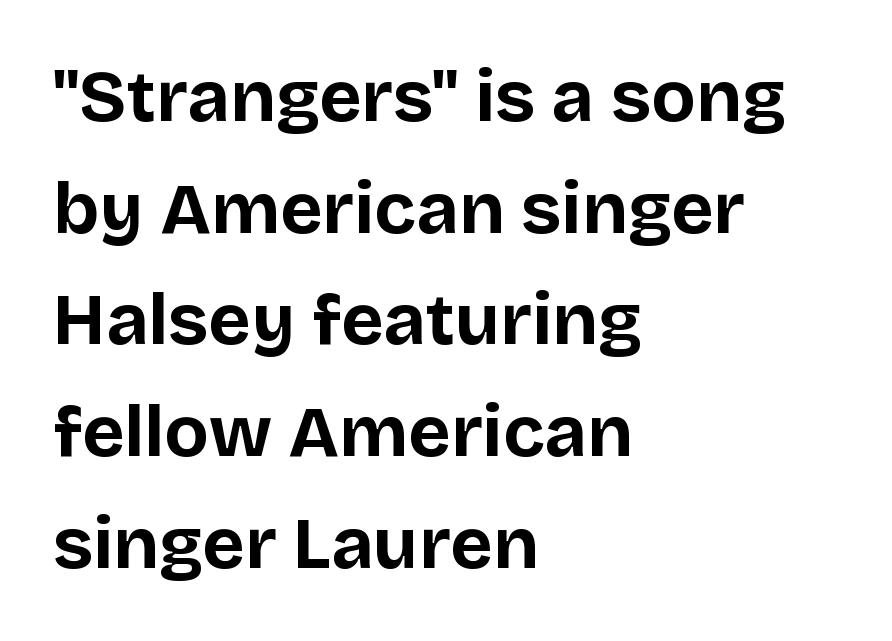
The image shows 73 px bold sans-serif type, upright; set left-aligned, normal line spacing (1.53x), normal letter spacing, not underlined; low stroke contrast and a large x-height.
